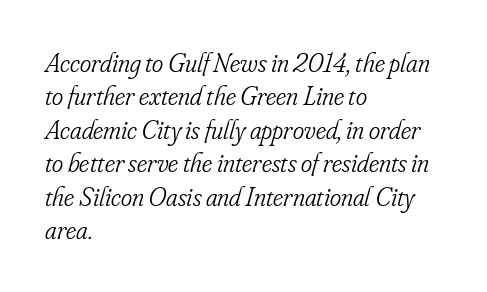
A light-to-regular cut is what we see here. The gaps between neighbouring characters are ordinary and unremarkable. Quick note: italic. Lines of text with bare space underneath. The typesetter chose a ragged-right arrangement here.
